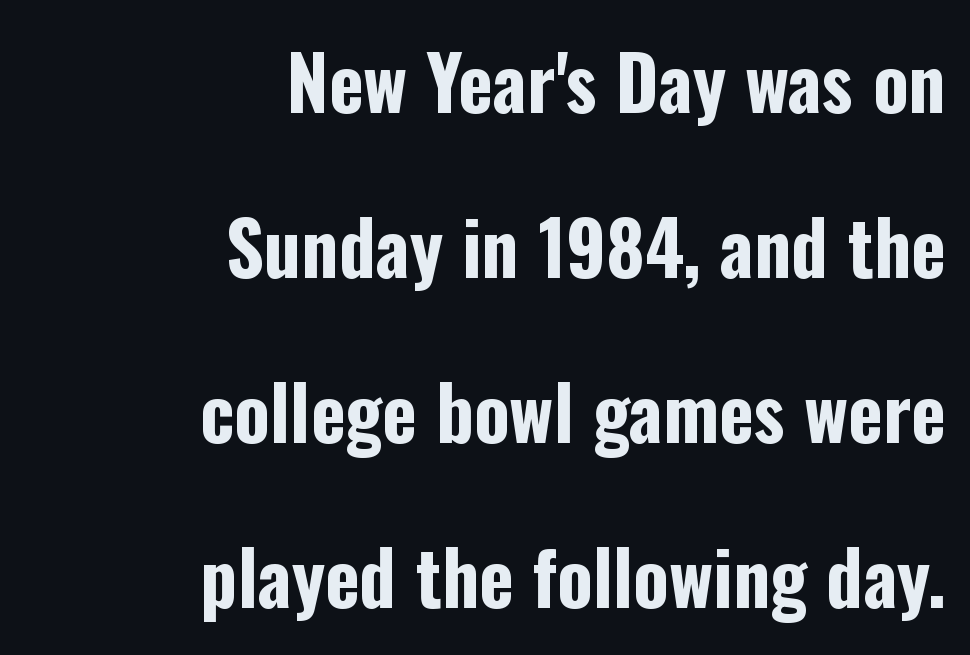
Q: Is the text bold? A: Yes.
Q: Is the text italic (slanted)? A: No, it is upright.
Q: Is the typeface a serif or a sans-serif typeface? A: Sans-serif.
Q: Is the text underlined? A: No.
Q: How is the paragraph aligned? A: Right-aligned.
Q: Is the spacing between letters normal or unusually wide? A: Normal.
Q: Is the spacing between lines tight, normal or loose? A: Loose.
Q: Width (condensed, normal, or wide)? A: Condensed.
Q: Stroke contrast? A: Low.
Q: x-height? A: Medium.
Q: Monospaced? A: No.
